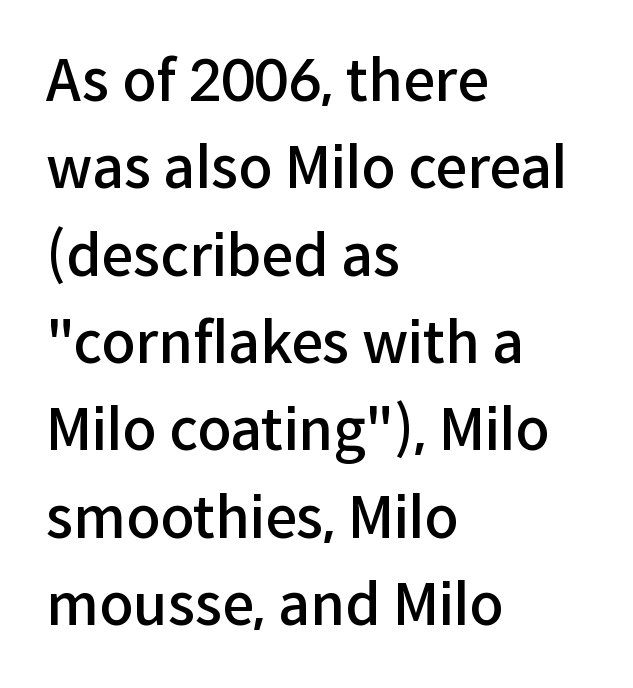
{"serif": "no", "italic": "no", "bold": "semi", "weight": "semibold", "width": "normal", "stroke_contrast": "low", "x_height": "medium", "monospaced": "no", "underline": "no", "align": "left", "line_spacing": "normal", "line_spacing_ratio": 1.56, "letter_spacing": "normal", "letter_spacing_em": 0.0, "glyph_px": 56}
